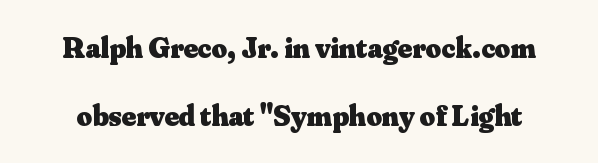
Q: Is the text bold? A: Yes.
Q: Is the text italic (slanted)? A: No, it is upright.
Q: Is the typeface a serif or a sans-serif typeface? A: Serif.
Q: Is the text underlined? A: No.
Q: Is the spacing between letters normal or unusually wide? A: Normal.
Q: Is the spacing between lines tight, normal or loose? A: Loose.
Q: Width (condensed, normal, or wide)? A: Normal.
Q: Stroke contrast? A: Medium.
Q: x-height? A: Small.
Q: Monospaced? A: No.
